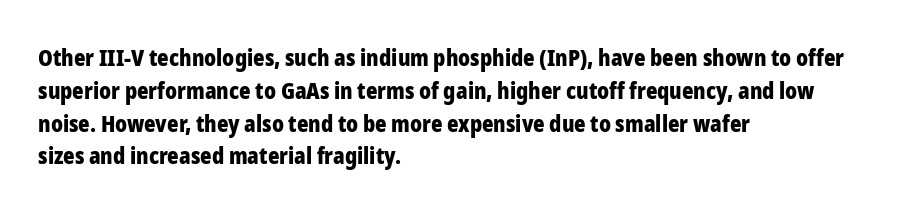
Q: Is the text bold? A: Yes.
Q: Is the text italic (slanted)? A: No, it is upright.
Q: Is the text underlined? A: No.
Q: How is the paragraph aligned? A: Left-aligned.
Q: Is the spacing between letters normal or unusually wide? A: Normal.
Q: Is the spacing between lines tight, normal or loose? A: Normal.
